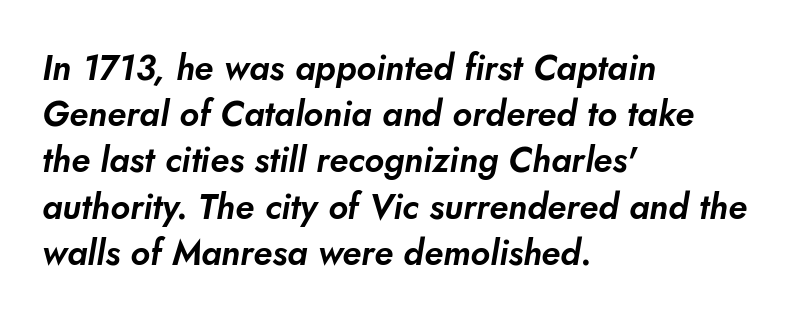
Q: Is the typeface a serif or a sans-serif typeface? A: Sans-serif.
Q: Is the text underlined? A: No.
Q: How is the paragraph aligned? A: Left-aligned.
Q: Is the spacing between letters normal or unusually wide? A: Normal.
Q: Is the spacing between lines tight, normal or loose? A: Normal.
Q: Width (condensed, normal, or wide)? A: Normal.
Q: Stroke contrast? A: Low.
Q: x-height? A: Small.
Q: Monospaced? A: No.
